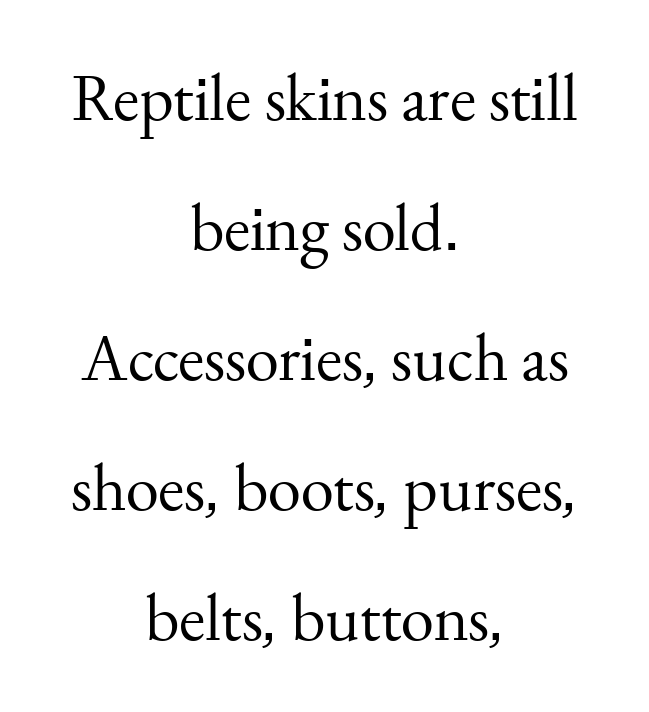
{"serif": "yes", "italic": "no", "bold": "no", "weight": "regular", "width": "normal", "stroke_contrast": "medium", "x_height": "small", "monospaced": "no", "underline": "no", "align": "center", "line_spacing": "loose", "line_spacing_ratio": 1.94, "letter_spacing": "normal", "letter_spacing_em": 0.0, "glyph_px": 67}
